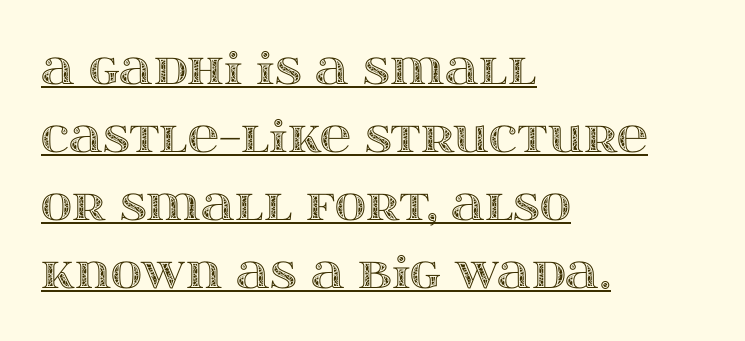
Q: Is the text italic (slanted)? A: No, it is upright.
Q: Is the text underlined? A: Yes.
Q: How is the paragraph aligned? A: Left-aligned.
Q: Is the spacing between letters normal or unusually wide? A: Normal.
Q: Is the spacing between lines tight, normal or loose? A: Normal.
Q: Width (condensed, normal, or wide)? A: Wide.
Q: x-height? A: Large.
Q: Monospaced? A: No.
